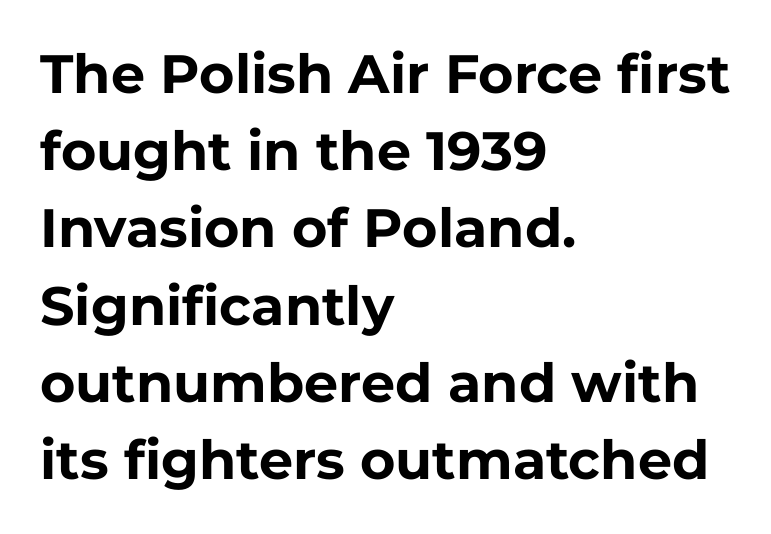
Q: Is the text bold? A: Yes.
Q: Is the text italic (slanted)? A: No, it is upright.
Q: Is the typeface a serif or a sans-serif typeface? A: Sans-serif.
Q: Is the text underlined? A: No.
Q: How is the paragraph aligned? A: Left-aligned.
Q: Is the spacing between letters normal or unusually wide? A: Normal.
Q: Is the spacing between lines tight, normal or loose? A: Normal.
Q: Width (condensed, normal, or wide)? A: Normal.
Q: Stroke contrast? A: Low.
Q: x-height? A: Medium.
Q: Monospaced? A: No.
